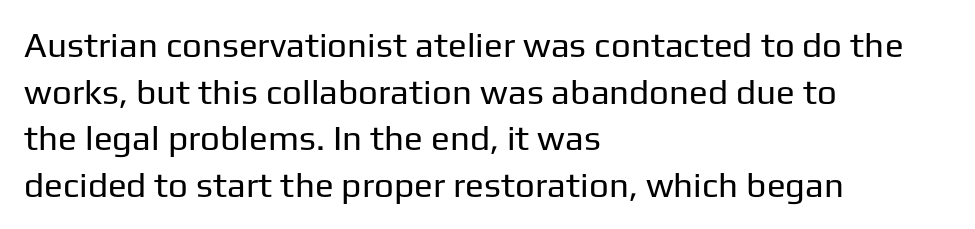
Q: Is the text bold? A: No.
Q: Is the text italic (slanted)? A: No, it is upright.
Q: Is the typeface a serif or a sans-serif typeface? A: Sans-serif.
Q: Is the text underlined? A: No.
Q: How is the paragraph aligned? A: Left-aligned.
Q: Is the spacing between letters normal or unusually wide? A: Normal.
Q: Is the spacing between lines tight, normal or loose? A: Normal.
Q: Width (condensed, normal, or wide)? A: Normal.
Q: Stroke contrast? A: Low.
Q: x-height? A: Medium.
Q: Monospaced? A: No.
